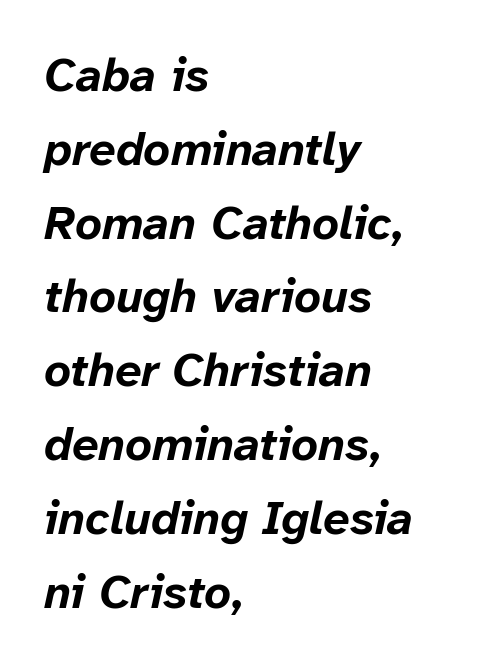
The image shows 47 px bold type, italic (leaning right); set left-aligned, normal line spacing (1.57x), normal letter spacing, not underlined; low stroke contrast and a medium x-height.
